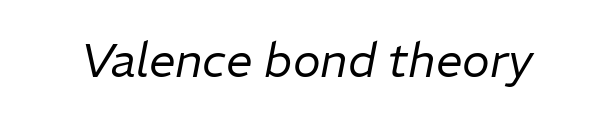
Q: Is the text bold? A: No.
Q: Is the text italic (slanted)? A: Yes, it leans right by about 11 degrees.
Q: Is the text underlined? A: No.
Q: Is the spacing between letters normal or unusually wide? A: Normal.
Q: Width (condensed, normal, or wide)? A: Normal.
Q: Stroke contrast? A: Low.
Q: x-height? A: Medium.
Q: Monospaced? A: No.
